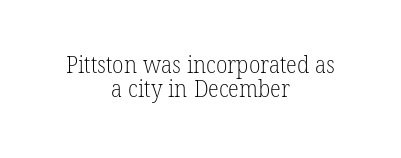
The image shows 23 px text type; set centered, tight line spacing (1.06x), normal letter spacing, not underlined.
